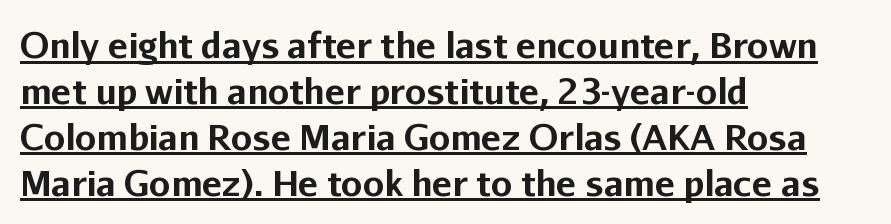
Q: Is the text bold? A: Yes.
Q: Is the text italic (slanted)? A: No, it is upright.
Q: Is the typeface a serif or a sans-serif typeface? A: Sans-serif.
Q: Is the text underlined? A: Yes.
Q: How is the paragraph aligned? A: Left-aligned.
Q: Is the spacing between letters normal or unusually wide? A: Normal.
Q: Is the spacing between lines tight, normal or loose? A: Normal.
Q: Width (condensed, normal, or wide)? A: Normal.
Q: Stroke contrast? A: Low.
Q: x-height? A: Medium.
Q: Monospaced? A: No.
